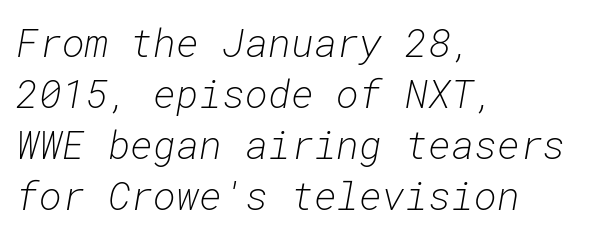
The image shows 39 px light type, italic (leaning right), monospaced; set left-aligned, normal line spacing (1.31x), normal letter spacing, not underlined; low stroke contrast and a medium x-height.
